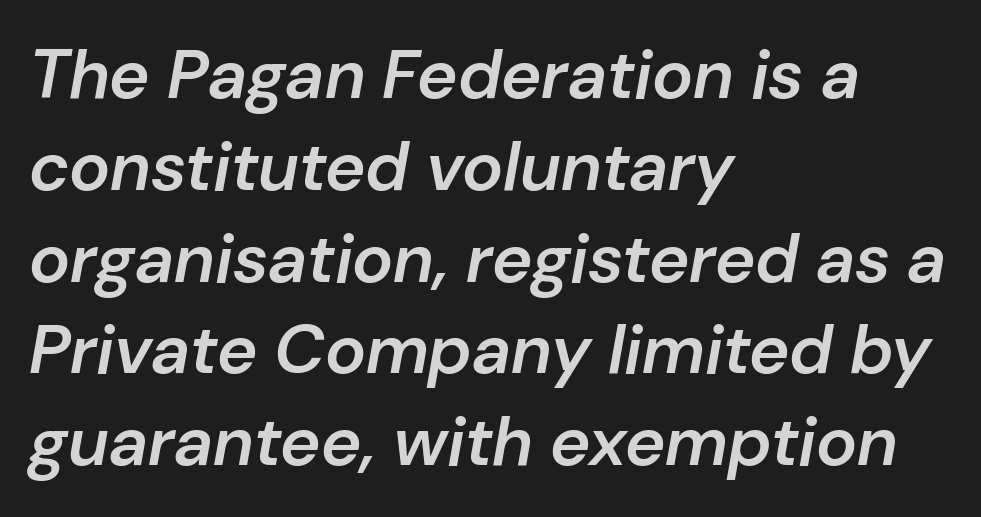
Each new line begins a customary step beneath the previous one. Does the copy run flush right? No — it runs flush left. This is the in-between weight designers call semibold or demi. Caption: standard tracking, unaltered. Check the space under the baseline: it is left empty. Posture: slanted.
